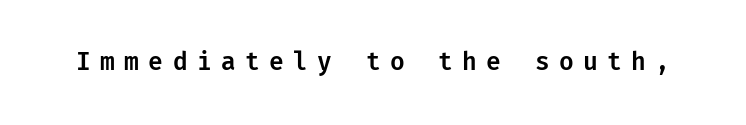
{"italic": "no", "underline": "no", "letter_spacing": "wide", "letter_spacing_em": 0.39, "glyph_px": 24}
